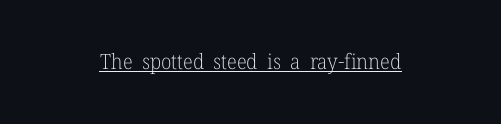
The image shows 21 px text type, upright; set centered, normal letter spacing, underlined.
